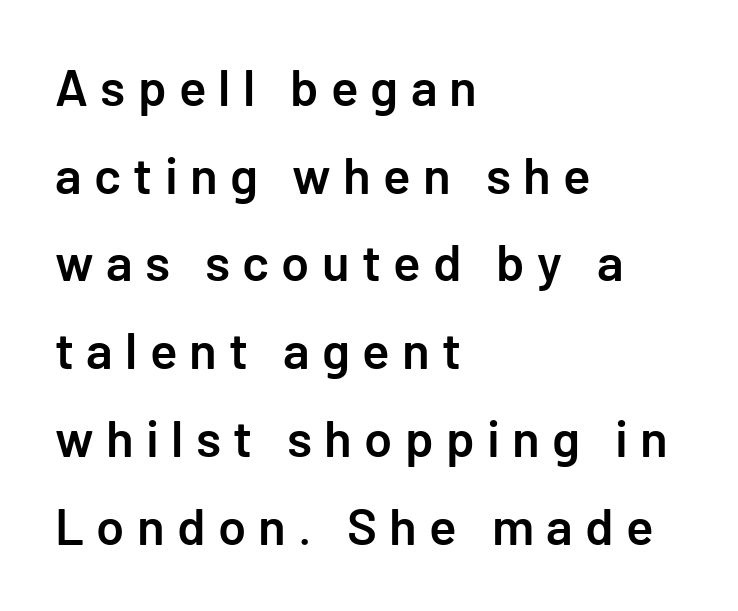
Q: Is the text bold? A: Semi-bold.
Q: Is the text italic (slanted)? A: No, it is upright.
Q: Is the typeface a serif or a sans-serif typeface? A: Sans-serif.
Q: Is the text underlined? A: No.
Q: How is the paragraph aligned? A: Left-aligned.
Q: Is the spacing between letters normal or unusually wide? A: Unusually wide.
Q: Width (condensed, normal, or wide)? A: Normal.
Q: Stroke contrast? A: Low.
Q: x-height? A: Medium.
